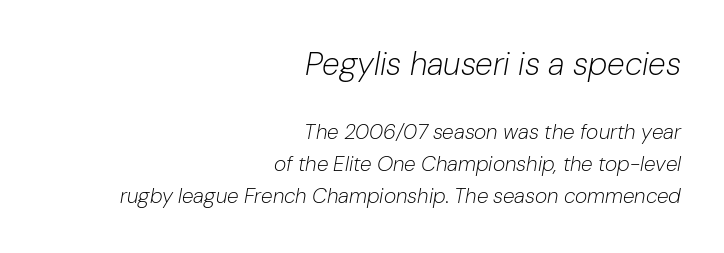
{"italic": "yes", "lean": "right", "slant_degrees": 10, "bold": "no", "weight": "light", "width": "normal", "stroke_contrast": "low", "x_height": "medium", "monospaced": "no", "underline": "no", "align": "right", "line_spacing": "normal", "line_spacing_ratio": 1.53, "letter_spacing": "normal", "letter_spacing_em": 0.0, "larger_block": "first", "size_ratio": 1.52, "glyph_px": 32}
